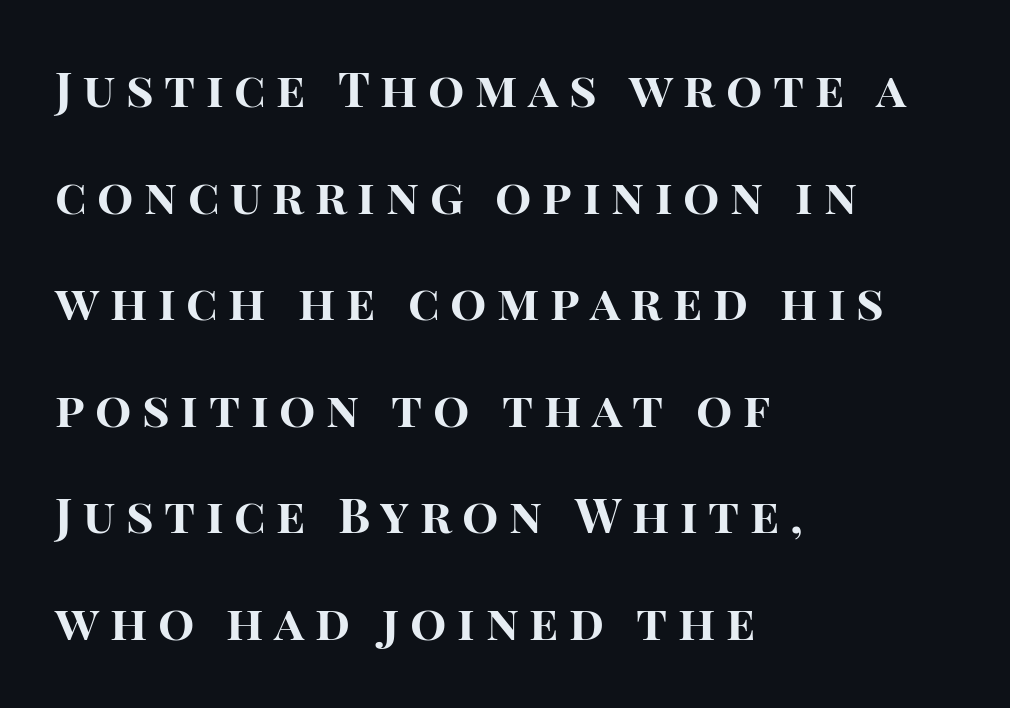
Is this a fixed-width face? No — the glyphs have proportional, varying widths. Designer's note — italics off, roman on. A great deal of white space separates one row of letters from the next. There is plenty of visible air inserted between adjacent glyphs. Each glyph is drawn with heavy, bold strokes. Is this a sans? Yes — the strokes have no serifs.
